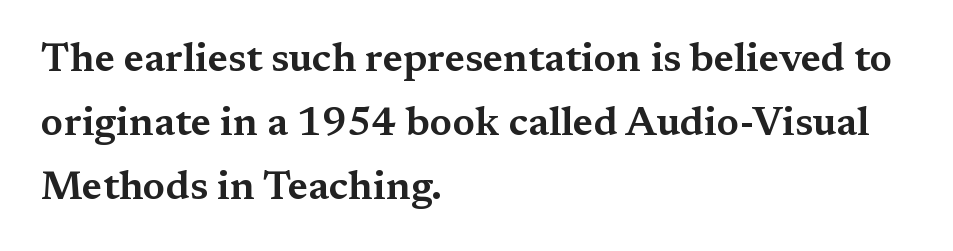
Q: Is the text italic (slanted)? A: No, it is upright.
Q: Is the typeface a serif or a sans-serif typeface? A: Serif.
Q: Is the text underlined? A: No.
Q: How is the paragraph aligned? A: Left-aligned.
Q: Is the spacing between letters normal or unusually wide? A: Normal.
Q: Is the spacing between lines tight, normal or loose? A: Normal.
Q: Width (condensed, normal, or wide)? A: Wide.
Q: Stroke contrast? A: Medium.
Q: x-height? A: Medium.
Q: Monospaced? A: No.
